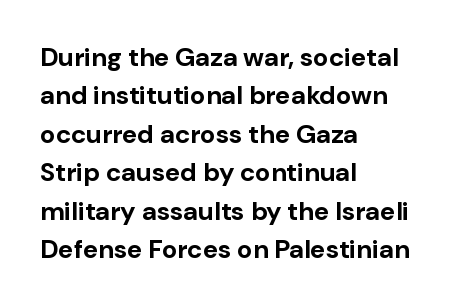
The image shows 26 px bold type, upright; set left-aligned, normal line spacing (1.48x), normal letter spacing, not underlined.
